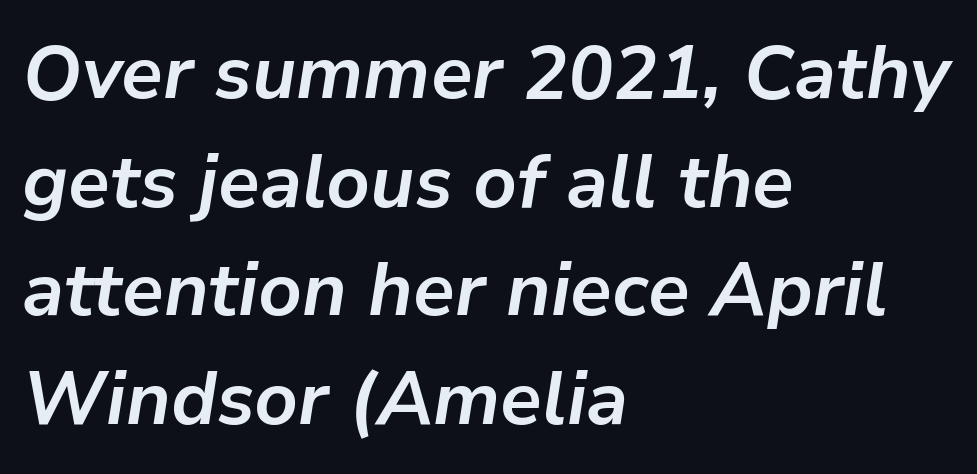
The image shows 75 px bold type, italic (leaning right); set left-aligned, normal line spacing (1.45x), normal letter spacing, not underlined; low stroke contrast and a medium x-height.
